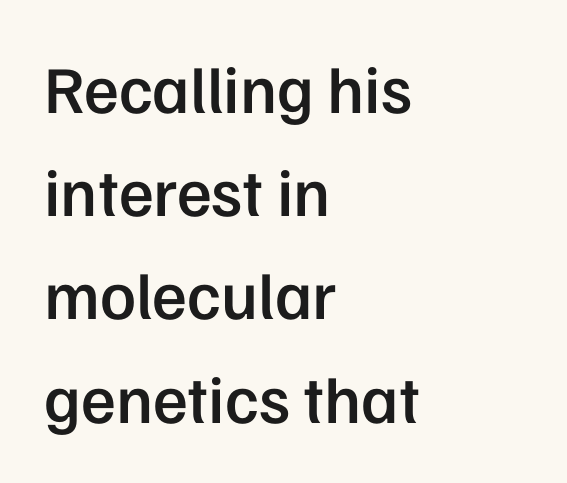
Q: Is the text bold? A: Semi-bold.
Q: Is the text italic (slanted)? A: No, it is upright.
Q: Is the typeface a serif or a sans-serif typeface? A: Sans-serif.
Q: Is the text underlined? A: No.
Q: How is the paragraph aligned? A: Left-aligned.
Q: Is the spacing between letters normal or unusually wide? A: Normal.
Q: Is the spacing between lines tight, normal or loose? A: Normal.
Q: Width (condensed, normal, or wide)? A: Normal.
Q: Stroke contrast? A: Low.
Q: x-height? A: Medium.
Q: Monospaced? A: No.
